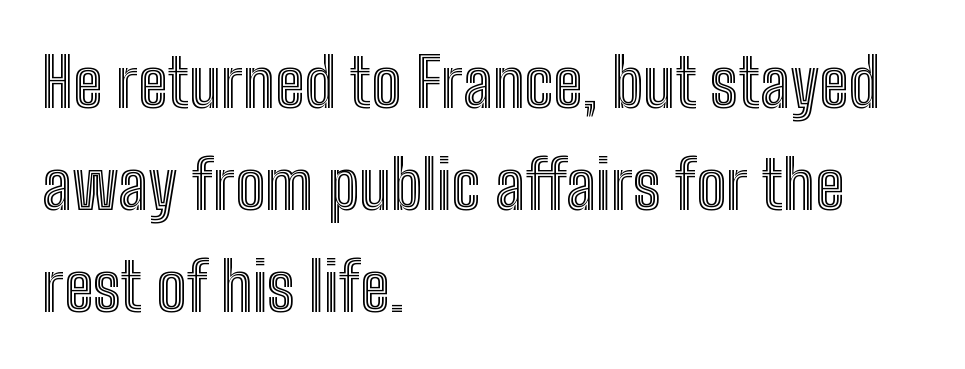
{"italic": "no", "width": "condensed", "x_height": "medium", "monospaced": "no", "underline": "no", "align": "left", "line_spacing": "normal", "line_spacing_ratio": 1.52, "letter_spacing": "normal", "letter_spacing_em": 0.0, "glyph_px": 67}
